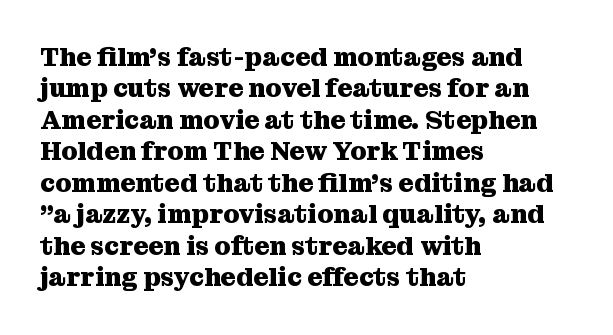
Q: Is the text bold? A: Yes.
Q: Is the text italic (slanted)? A: No, it is upright.
Q: Is the text underlined? A: No.
Q: How is the paragraph aligned? A: Left-aligned.
Q: Is the spacing between letters normal or unusually wide? A: Normal.
